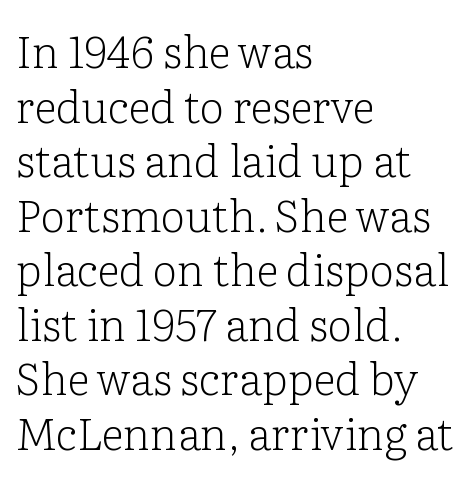
The image shows 44 px light serif type, upright; set left-aligned, line spacing 1.24x, normal letter spacing, not underlined; low stroke contrast and a medium x-height.
